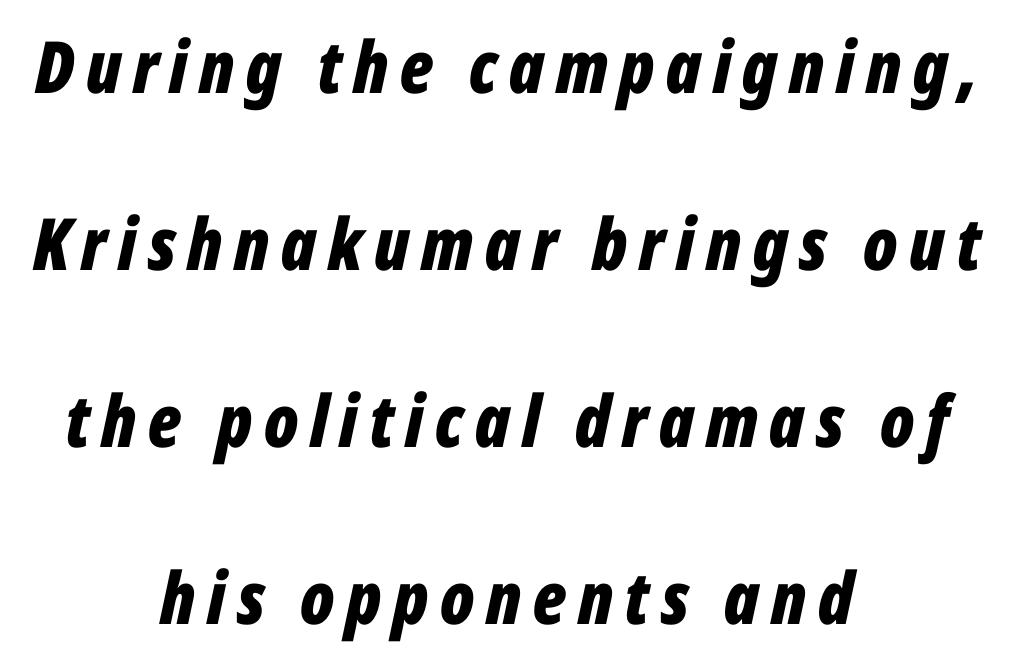
{"italic": "yes", "lean": "right", "slant_degrees": 12, "bold": "yes", "weight": "bold", "width": "condensed", "stroke_contrast": "low", "x_height": "medium", "monospaced": "no", "underline": "no", "align": "center", "line_spacing": "loose", "line_spacing_ratio": 2.46, "glyph_px": 72}
